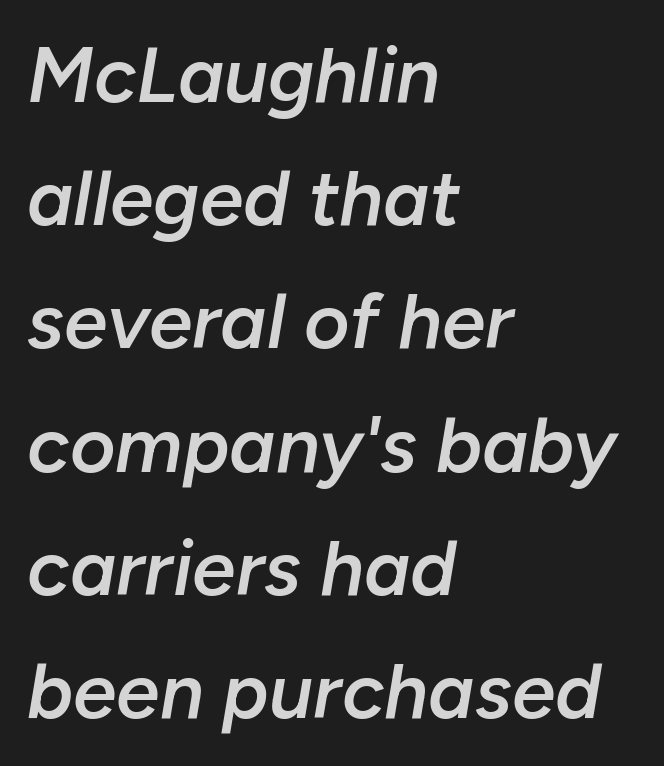
The image shows 78 px semibold type, italic (leaning right); set left-aligned, normal line spacing (1.58x), normal letter spacing, not underlined; low stroke contrast and a medium x-height.
